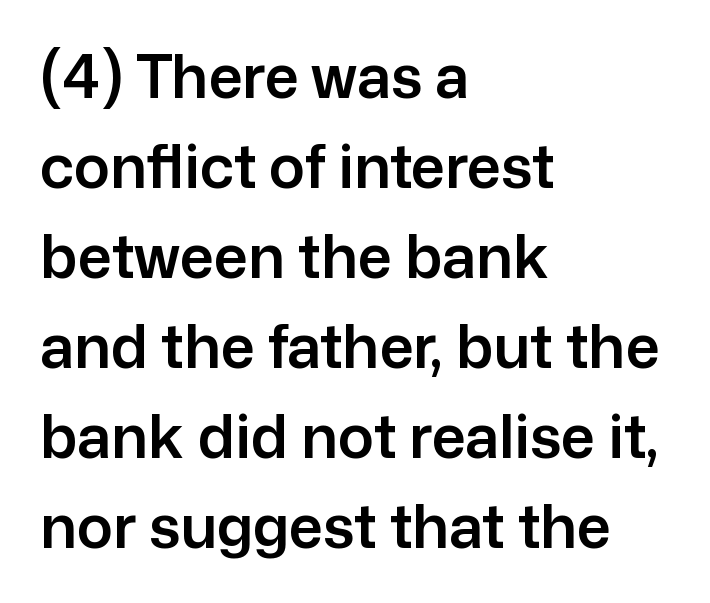
You could call the tracking neutral — neither tight nor loose. If you measured baseline to baseline, you'd find a middling distance. Check where the strokes stop: nothing finishes them off — pure sans. These lines are rendered in a variable-pitch font. Notice how the passage keeps a crisp vertical edge on the left only. The area under the type is left untouched.
